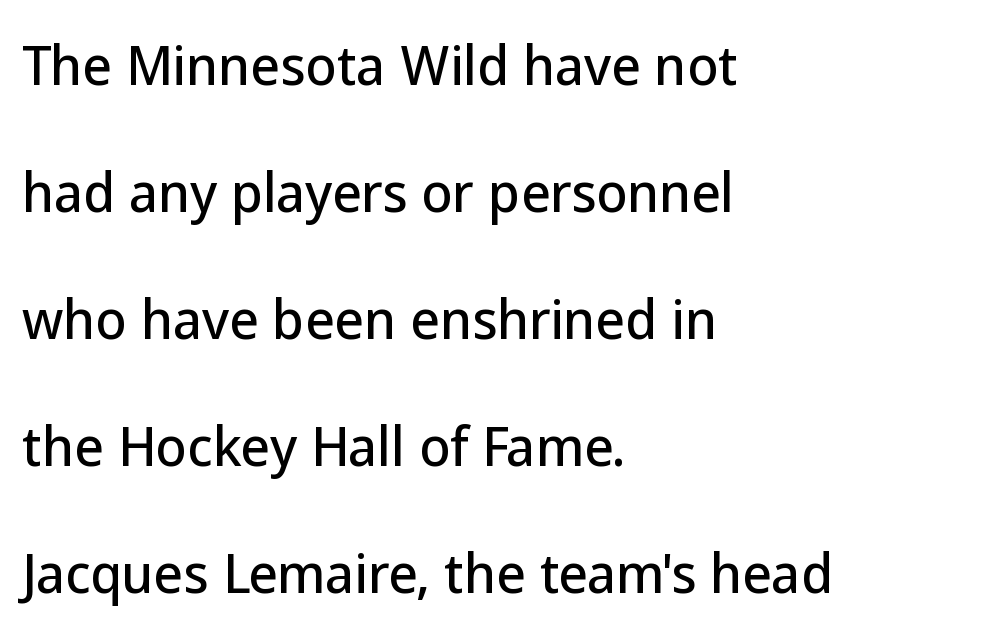
How would I describe the line gaps? Wide and relaxed. Style check: upright. The tracking reads as untouched default to a designer's eye. These lines stack with their left ends in a neat column.
